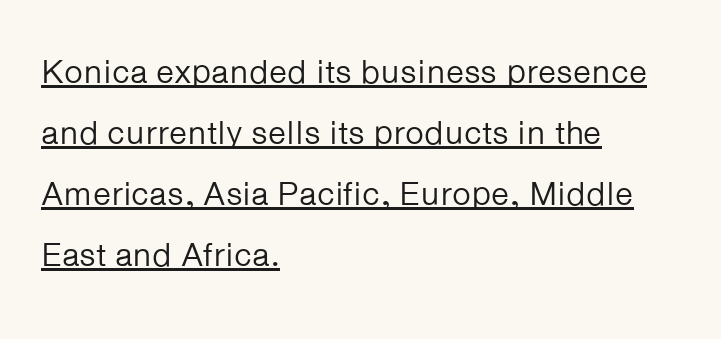
Each word holds together tightly as a unit, with standard inter-letter gaps. The letters advance in unequal steps, a hallmark of proportional type. Compared with undecorated copy, this sample adds a rule below the words. Examine the stroke ends and you'll find no serifs. Posture: upright roman. All the whitespace from short lines collects on the right.
